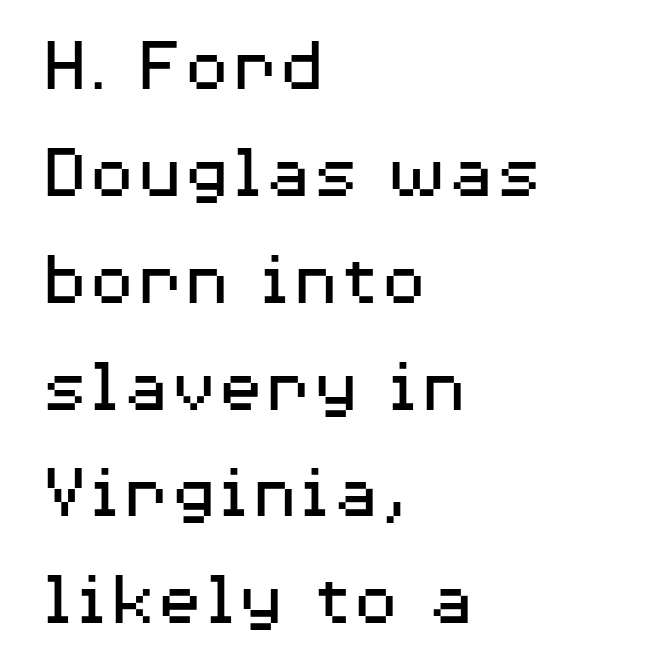
Glance below the letters and you will spot only blank space. Characters remain perfectly vertical along every line. You could not count columns in this text — the font is proportionally spaced. Nothing unusual about the tracking: characters are spaced as the font intends. Students, observe: this is what conventionally led text looks like. Regarding serifs, this sample does without them.
